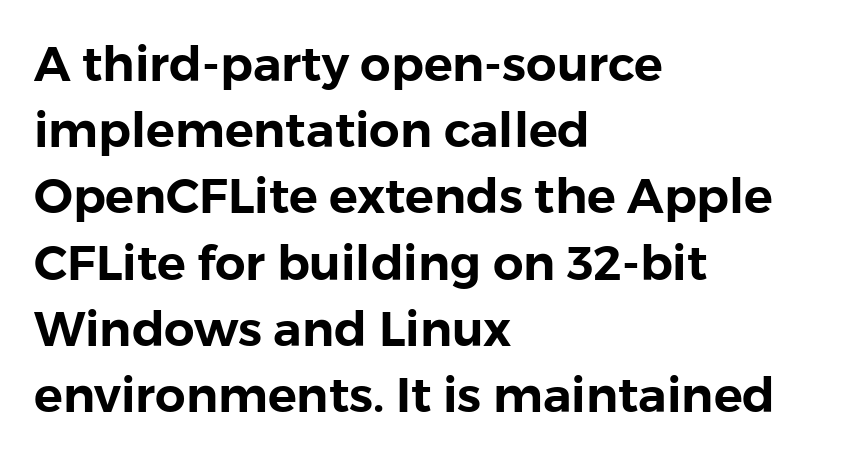
Q: Is the text italic (slanted)? A: No, it is upright.
Q: Is the typeface a serif or a sans-serif typeface? A: Sans-serif.
Q: Is the text underlined? A: No.
Q: How is the paragraph aligned? A: Left-aligned.
Q: Is the spacing between letters normal or unusually wide? A: Normal.
Q: Is the spacing between lines tight, normal or loose? A: Normal.
Q: Width (condensed, normal, or wide)? A: Normal.
Q: Stroke contrast? A: Low.
Q: x-height? A: Medium.
Q: Monospaced? A: No.
